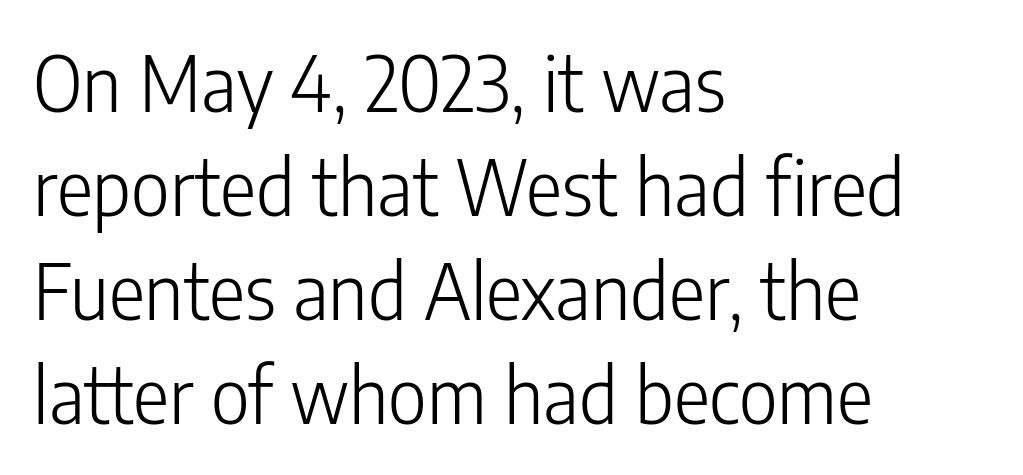
Italic: no, the glyphs are upright roman. Ink coverage per letter is moderate at most. Caption: multi-line text, flush left, ragged right. These lines are composed in type without serifs. Words float on clear page, feet unadorned.
